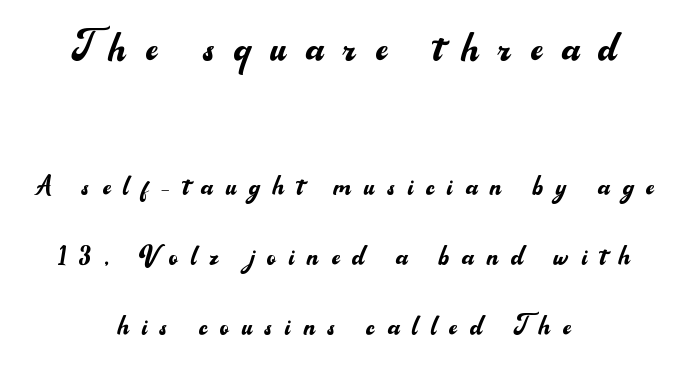
Q: Is the text bold? A: No.
Q: Is the text italic (slanted)? A: Yes.
Q: Is the typeface a serif or a sans-serif typeface? A: Sans-serif.
Q: Is the text underlined? A: No.
Q: How is the paragraph aligned? A: Centered.
Q: Is the spacing between letters normal or unusually wide? A: Unusually wide.
Q: Is the spacing between lines tight, normal or loose? A: Loose.
Q: Which block of text is set in a larger size, the first (top) or the second (bottom)? A: The first (top) one.
Q: Width (condensed, normal, or wide)? A: Normal.
Q: Stroke contrast? A: Medium.
Q: x-height? A: Small.
Q: Monospaced? A: No.
